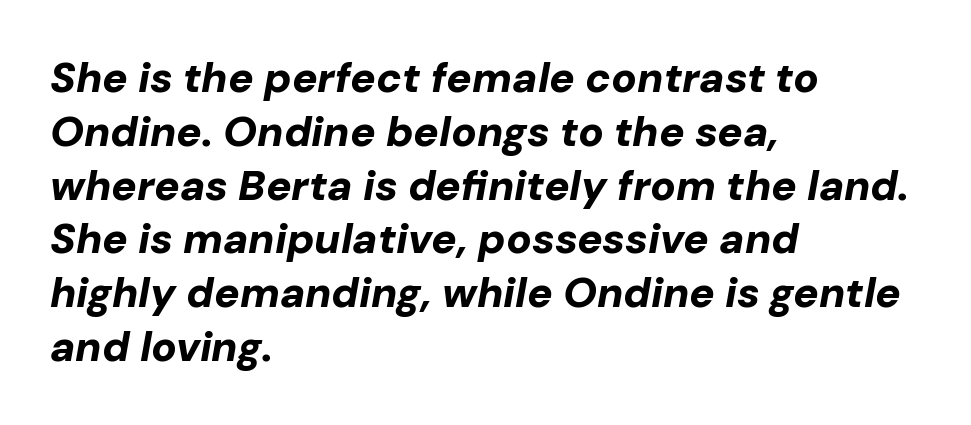
Q: Is the text bold? A: Yes.
Q: Is the text italic (slanted)? A: Yes, it leans right by about 10 degrees.
Q: Is the text underlined? A: No.
Q: How is the paragraph aligned? A: Left-aligned.
Q: Is the spacing between letters normal or unusually wide? A: Normal.
Q: Is the spacing between lines tight, normal or loose? A: Normal.
Q: Width (condensed, normal, or wide)? A: Normal.
Q: Stroke contrast? A: Low.
Q: x-height? A: Medium.
Q: Monospaced? A: No.
